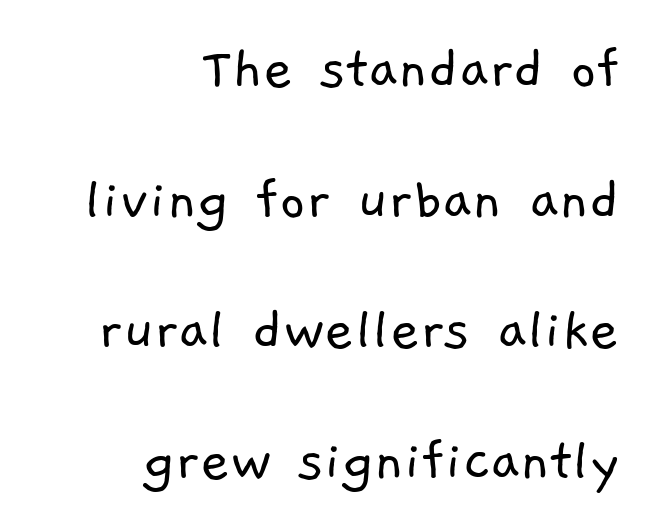
{"serif": "no", "bold": "no", "weight": "light", "width": "normal", "stroke_contrast": "low", "x_height": "medium", "monospaced": "no", "underline": "no", "align": "right", "line_spacing": "loose", "line_spacing_ratio": 2.04, "letter_spacing": "normal", "letter_spacing_em": 0.0, "glyph_px": 64}
